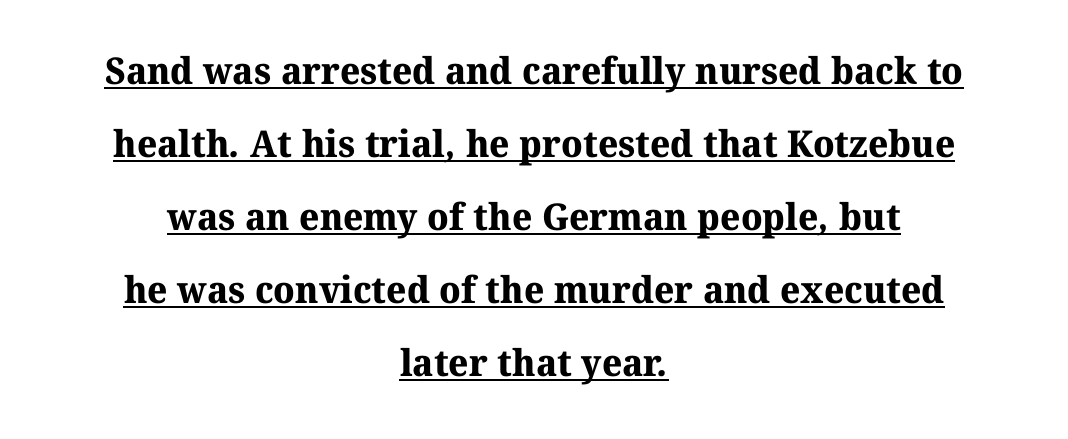
You'd pick this weight for a headline — it's a proper bold. One-word summary of the alignment: center. Serifs: yes, visible at the terminals of the letterforms. A rule runs beneath these lines of type. The letters sit at their default tracking, neither squeezed nor spread. Students, observe: this is what heavily led, spacious text looks like.
